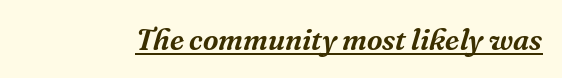
Type style note: has serifs. Quick note: underline on. Italic? Definitely — the glyphs are oblique. This sample has the flowing, uneven cadence of proportional lettering. Between one letter and the next there's only the usual sliver of space.
